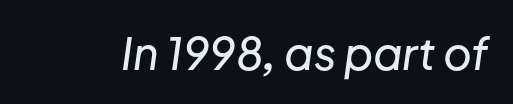
{"italic": "yes", "lean": "right", "slant_degrees": 8, "width": "normal", "stroke_contrast": "low", "x_height": "medium", "monospaced": "no", "underline": "no", "letter_spacing": "normal", "letter_spacing_em": 0.0, "glyph_px": 44}
